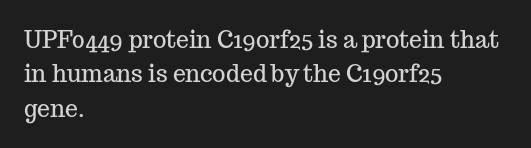
{"italic": "no", "underline": "no", "align": "left", "line_spacing": "normal", "line_spacing_ratio": 1.5, "letter_spacing": "normal", "letter_spacing_em": 0.0, "glyph_px": 23}
